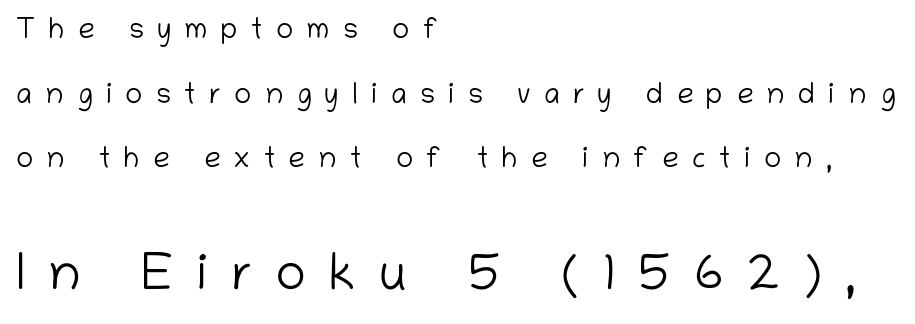
These glyphs show unthickened strokes, regular width or finer. The axis of the letterforms is exactly vertical. A typesetter would call this leading open, well beyond the default. Visually, the bottom section dominates because its glyphs are scaled up. Unmarked baselines from the first word to the last. Each letter keeps its own natural width here, so spacing adapts to shape.
